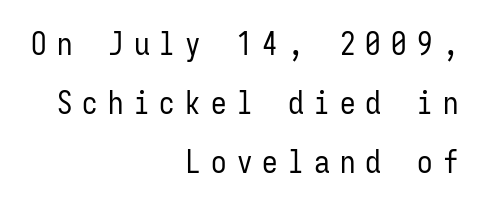
Glyph-to-glyph distance is far greater than everyday printed text. Think standard paragraph weight, or any step lighter than that. Leading: increased. Words float on clear page, feet unadorned. This is roman type, the default non-slanted kind. You could count columns in this text — the font is strictly monospaced.
